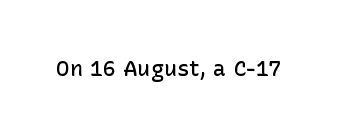
There is no visible air inserted between adjacent glyphs. The characters look somewhat weighty, a semibold short of true bold. Check the space under the baseline: it is left empty. Ascenders rise straight up at ninety degrees.
